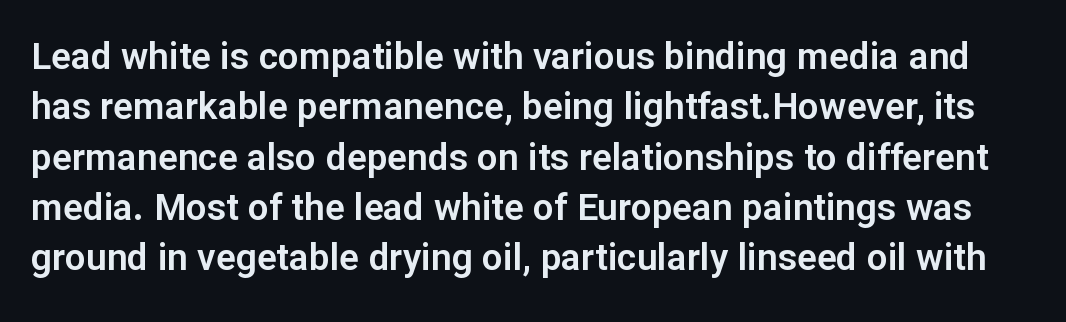
The image shows 37 px sans-serif type, upright; set normal line spacing (1.36x), normal letter spacing, not underlined; low stroke contrast and a medium x-height.
